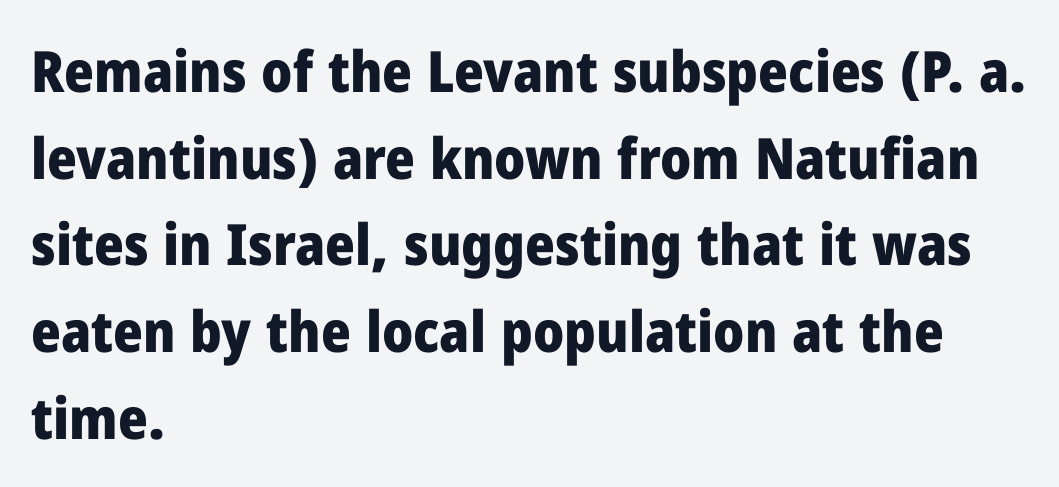
The image shows 57 px heavy sans-serif type, upright; set left-aligned, normal line spacing (1.52x), normal letter spacing, not underlined; low stroke contrast and a medium x-height.
